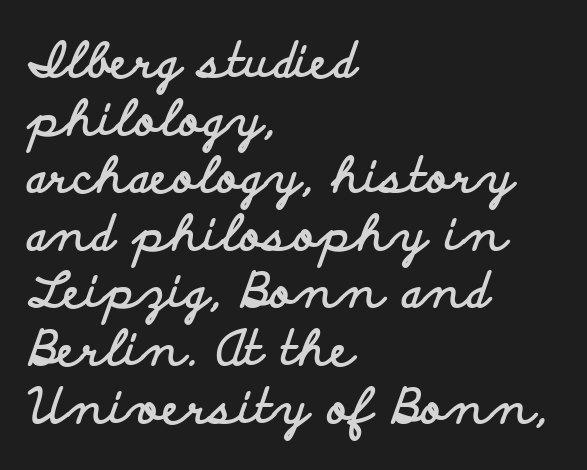
{"serif": "no", "bold": "yes", "weight": "bold", "width": "wide", "stroke_contrast": "low", "x_height": "small", "monospaced": "no", "underline": "no", "align": "left", "line_spacing_ratio": 1.2, "letter_spacing": "normal", "letter_spacing_em": 0.0, "glyph_px": 48}
